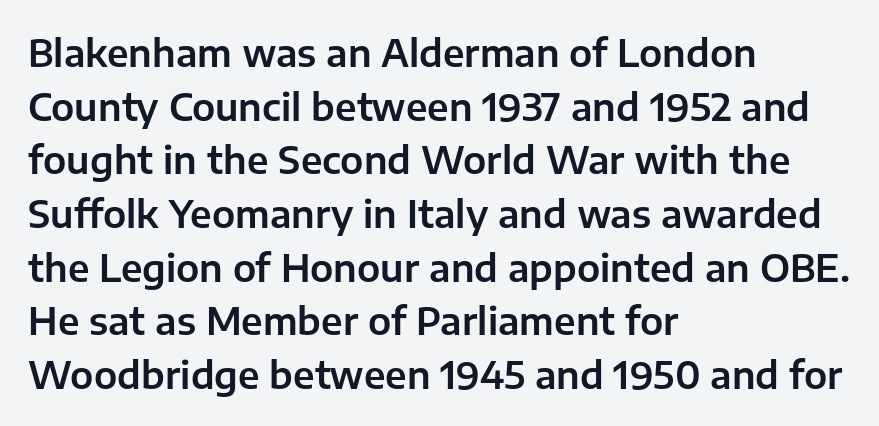
{"serif": "no", "italic": "no", "width": "normal", "stroke_contrast": "low", "x_height": "medium", "monospaced": "no", "underline": "no", "align": "left", "line_spacing": "normal", "line_spacing_ratio": 1.45, "letter_spacing": "normal", "letter_spacing_em": 0.0, "glyph_px": 37}
